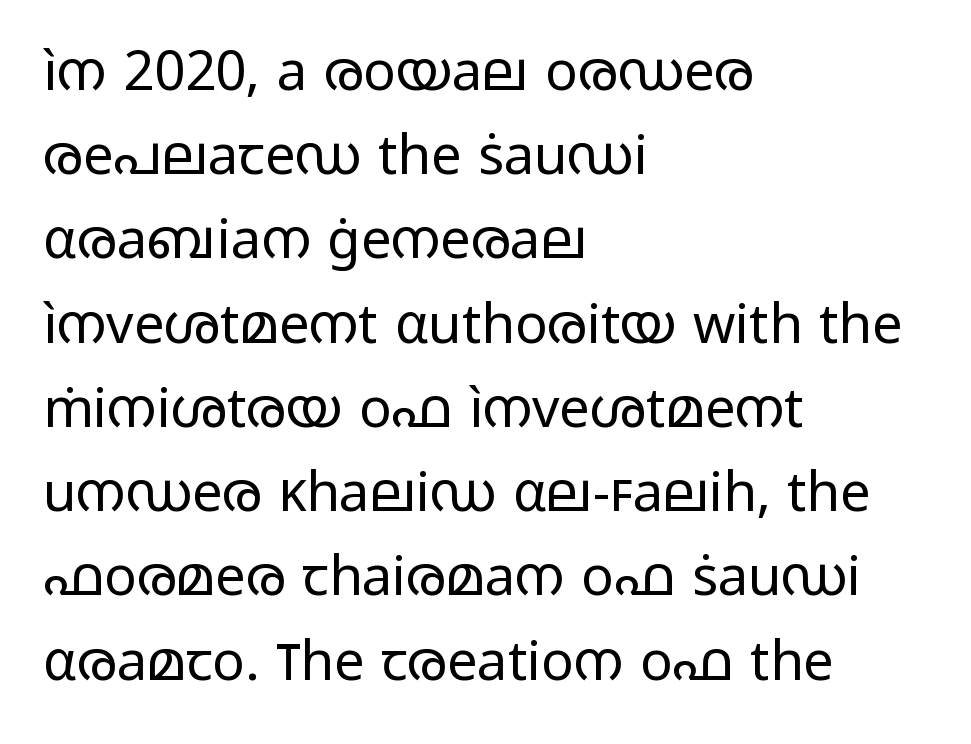
{"serif": "no", "italic": "no", "bold": "no", "weight": "regular", "width": "wide", "stroke_contrast": "low", "x_height": "medium", "monospaced": "no", "underline": "no", "align": "left", "line_spacing": "normal", "line_spacing_ratio": 1.56, "letter_spacing": "normal", "letter_spacing_em": 0.0, "glyph_px": 54}
